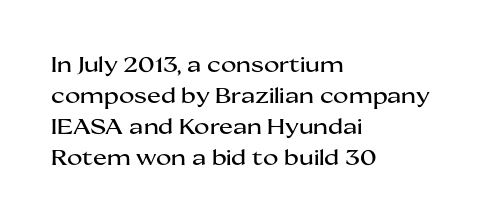
The image shows 21 px text type, upright; set left-aligned, normal line spacing (1.47x), normal letter spacing, not underlined.
